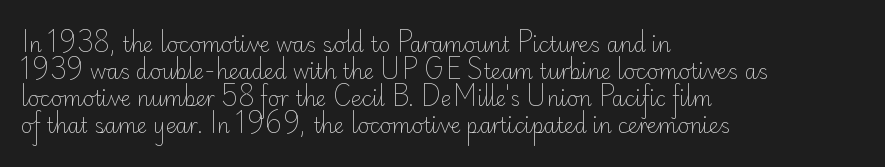
Q: Is the text bold? A: No.
Q: Is the text italic (slanted)? A: No, it is upright.
Q: Is the text underlined? A: No.
Q: How is the paragraph aligned? A: Left-aligned.
Q: Is the spacing between letters normal or unusually wide? A: Normal.
Q: Is the spacing between lines tight, normal or loose? A: Normal.
